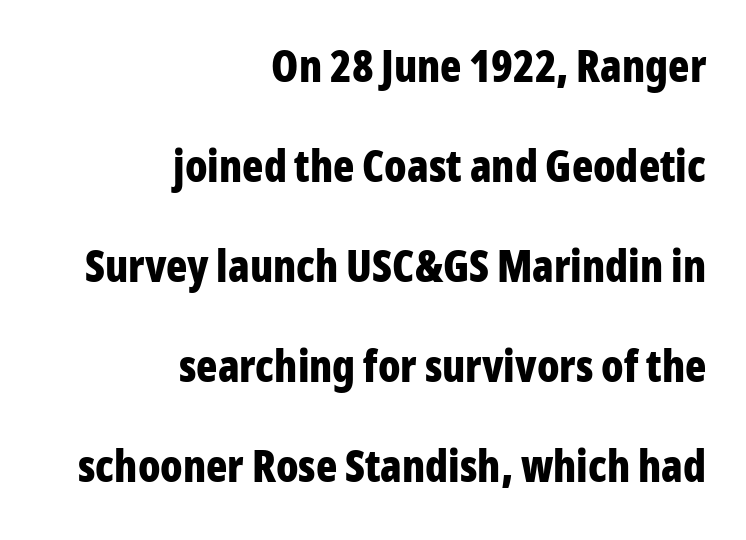
Q: Is the text bold? A: Yes.
Q: Is the text italic (slanted)? A: No, it is upright.
Q: Is the typeface a serif or a sans-serif typeface? A: Sans-serif.
Q: Is the text underlined? A: No.
Q: How is the paragraph aligned? A: Right-aligned.
Q: Is the spacing between letters normal or unusually wide? A: Normal.
Q: Is the spacing between lines tight, normal or loose? A: Loose.
Q: Width (condensed, normal, or wide)? A: Condensed.
Q: Stroke contrast? A: Low.
Q: x-height? A: Medium.
Q: Monospaced? A: No.
